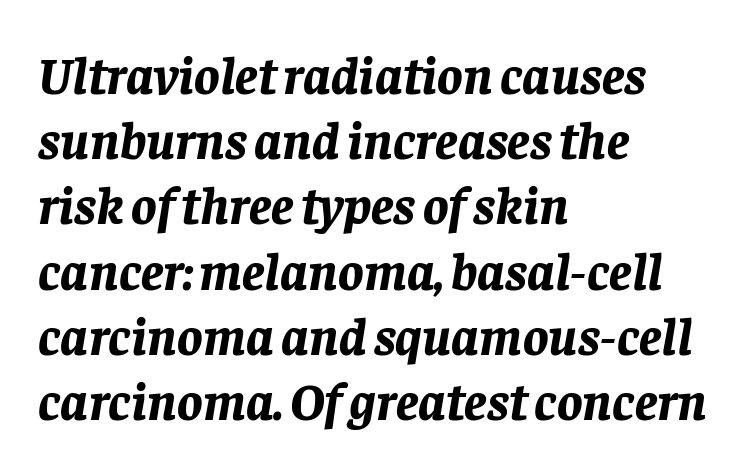
{"italic": "yes", "lean": "right", "slant_degrees": 8, "bold": "yes", "weight": "bold", "width": "normal", "stroke_contrast": "low", "x_height": "large", "monospaced": "no", "underline": "no", "align": "left", "line_spacing_ratio": 1.23, "letter_spacing": "normal", "letter_spacing_em": 0.0, "glyph_px": 53}
